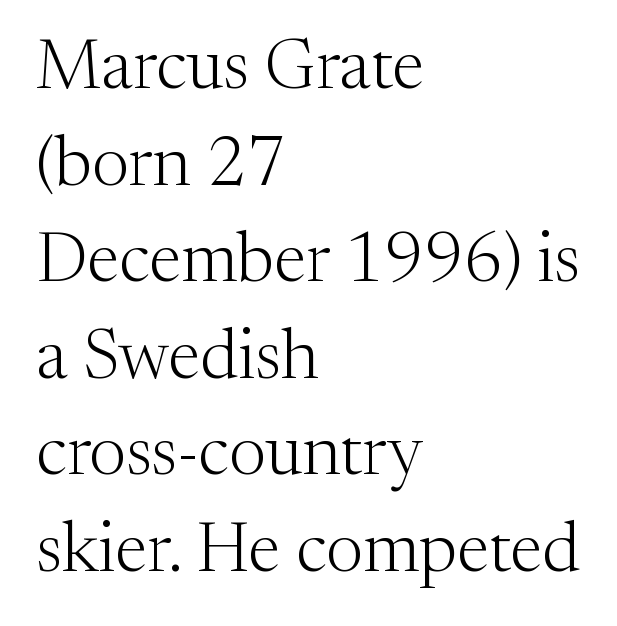
Q: Is the text bold? A: No.
Q: Is the text italic (slanted)? A: No, it is upright.
Q: Is the typeface a serif or a sans-serif typeface? A: Serif.
Q: Is the text underlined? A: No.
Q: How is the paragraph aligned? A: Left-aligned.
Q: Is the spacing between letters normal or unusually wide? A: Normal.
Q: Is the spacing between lines tight, normal or loose? A: Normal.
Q: Width (condensed, normal, or wide)? A: Normal.
Q: Stroke contrast? A: Medium.
Q: x-height? A: Medium.
Q: Monospaced? A: No.
